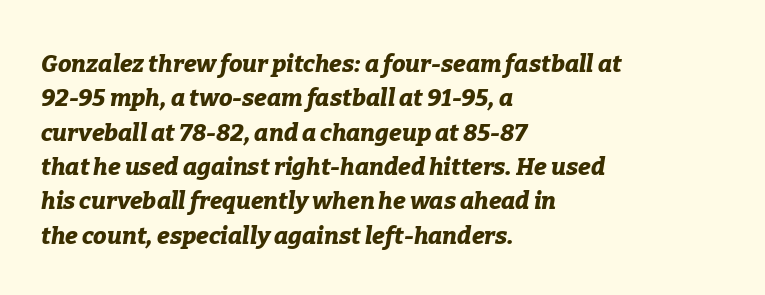
The image shows 24 px bold type, italic (leaning right); set left-aligned, normal line spacing (1.43x), normal letter spacing, not underlined.
